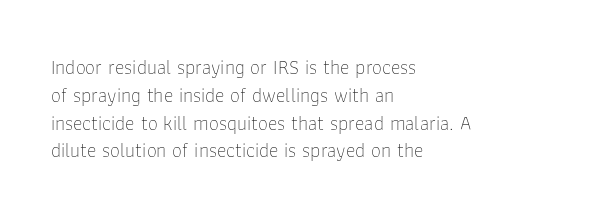
{"italic": "no", "bold": "no", "underline": "no", "align": "left", "line_spacing": "normal", "line_spacing_ratio": 1.39, "letter_spacing": "normal", "letter_spacing_em": 0.0, "glyph_px": 20}
